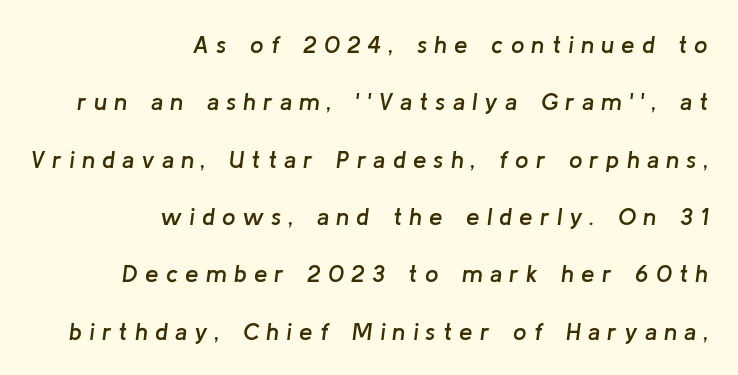
Q: Is the text bold? A: Semi-bold.
Q: Is the text italic (slanted)? A: Yes, it leans right by about 8 degrees.
Q: Is the text underlined? A: No.
Q: How is the paragraph aligned? A: Right-aligned.
Q: Is the spacing between letters normal or unusually wide? A: Unusually wide.
Q: Is the spacing between lines tight, normal or loose? A: Loose.
